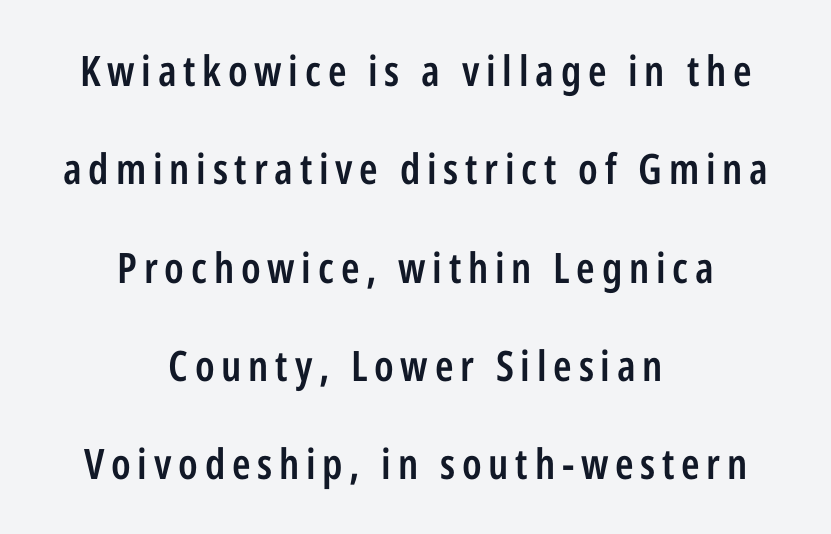
{"serif": "no", "italic": "no", "bold": "semi", "weight": "semibold", "width": "condensed", "stroke_contrast": "low", "x_height": "medium", "monospaced": "no", "underline": "no", "align": "center", "line_spacing": "loose", "line_spacing_ratio": 2.34, "glyph_px": 42}
